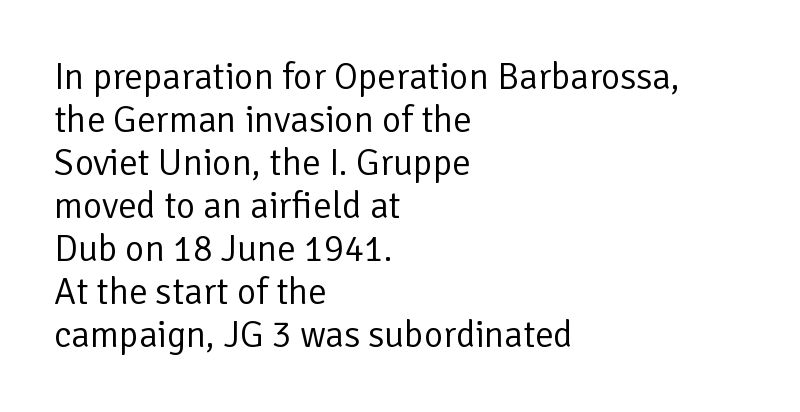
{"serif": "no", "italic": "no", "bold": "no", "weight": "regular", "width": "normal", "stroke_contrast": "low", "x_height": "medium", "monospaced": "no", "underline": "no", "align": "left", "line_spacing_ratio": 1.16, "letter_spacing": "normal", "letter_spacing_em": 0.0, "glyph_px": 37}
